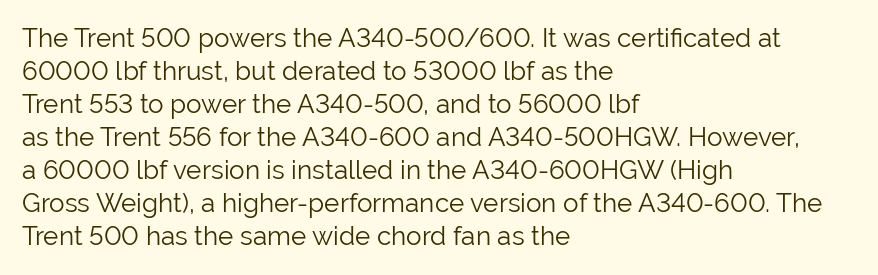
When letters stand straight like this, we call the style roman or upright. These lines sit exactly where default settings would place them. Students, note that the glyphs here touch the page at normal intervals. The passage shown is not bold in any degree. In CSS terms this would be text-align: left. Underlining? Definitely not there.
